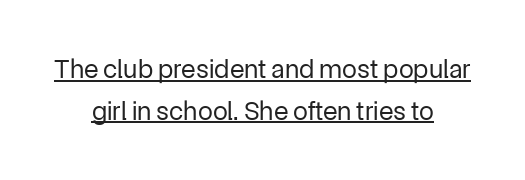
The text block is weighted toward neither margin, spreading evenly from the middle. When letters stand straight like this, we call the style roman or upright. Leading matches the norm, producing a regular column. There is no visible air inserted between adjacent glyphs. The face used here appears with an underline applied.
